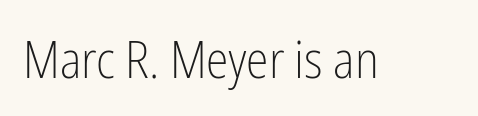
A typesetter would call this zero additional tracking. Serifs: no, the terminals of the letterforms are clean. Ordinary non-slanted type is in use. Is this a fixed-width face? No — the glyphs have proportional, varying widths. The weight tops out at a normal text grade.
